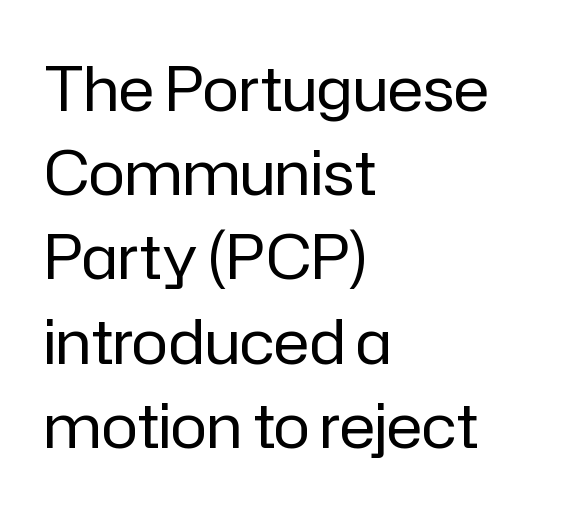
The image shows 61 px regular-weight sans-serif type, upright; set left-aligned, normal line spacing (1.38x), normal letter spacing, not underlined; low stroke contrast and a medium x-height.
